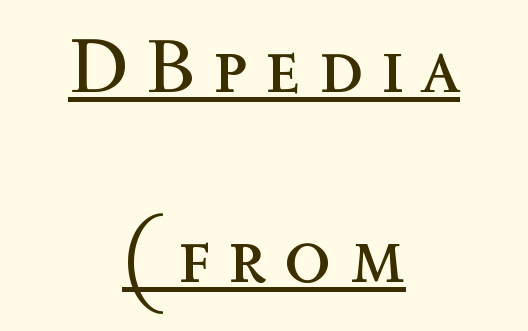
{"italic": "no", "bold": "no", "weight": "regular", "width": "normal", "x_height": "medium", "monospaced": "no", "underline": "yes", "align": "center", "line_spacing": "loose", "line_spacing_ratio": 2.47, "letter_spacing": "wide", "letter_spacing_em": 0.23, "glyph_px": 77}
